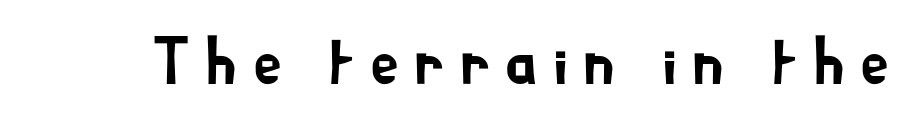
The image shows 67 px sans-serif type, upright; set unusually wide letter spacing (+0.2 em), not underlined; low stroke contrast and a small x-height.
